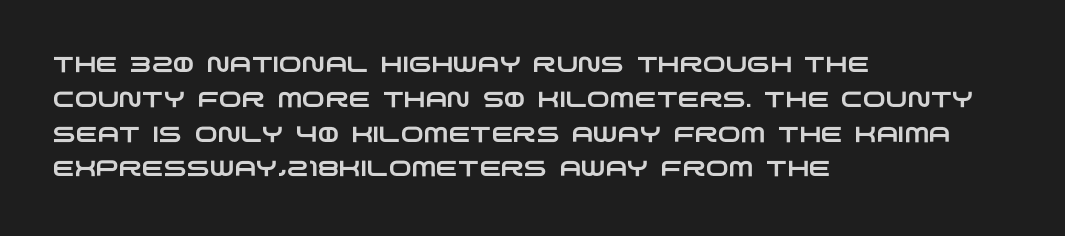
{"underline": "no", "align": "left", "line_spacing": "normal", "line_spacing_ratio": 1.58, "letter_spacing": "normal", "letter_spacing_em": 0.0, "glyph_px": 22}
